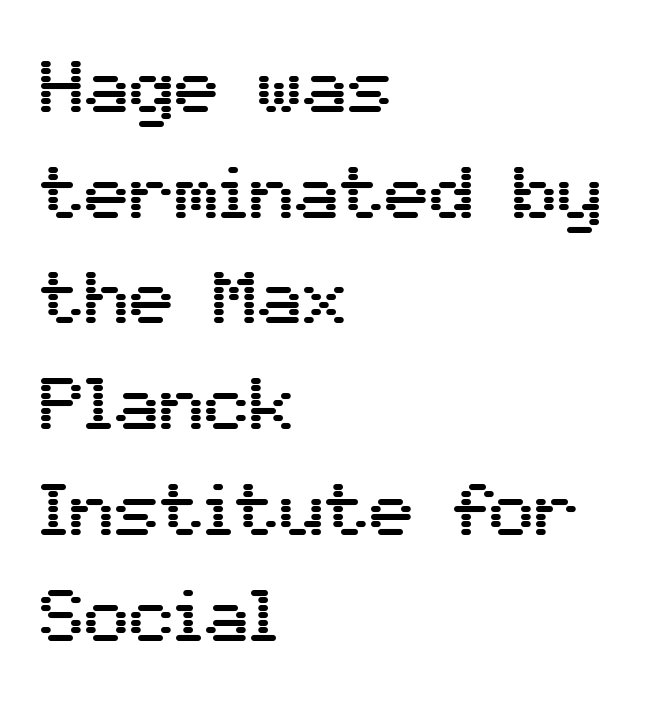
The image shows 75 px sans-serif type, upright; set left-aligned, normal line spacing (1.41x), normal letter spacing, not underlined; medium stroke contrast and a medium x-height.
